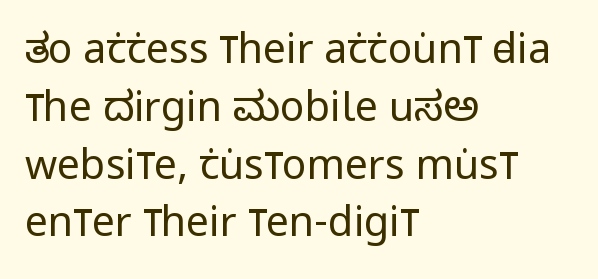
{"serif": "no", "italic": "no", "bold": "no", "weight": "regular", "width": "condensed", "stroke_contrast": "low", "x_height": "large", "monospaced": "no", "underline": "no", "align": "left", "line_spacing": "normal", "line_spacing_ratio": 1.41, "letter_spacing": "normal", "letter_spacing_em": 0.0, "glyph_px": 41}
